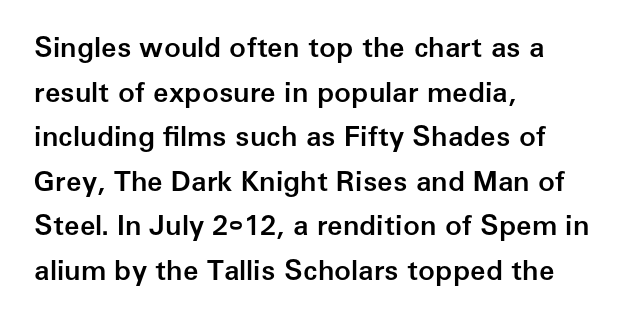
Proportional: the letters do not fall into vertical columns. The letters carry no serifs — their stems end cleanly without finishing strokes. The area under the type is left untouched. When letters stand straight like this, we call the style roman or upright. Caption: multi-line text, flush left, ragged right.
